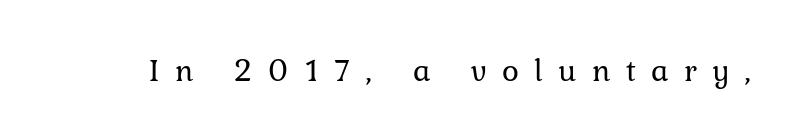
The image shows 32 px regular-weight type, upright; set unusually wide letter spacing (+0.48 em), not underlined; low stroke contrast and a medium x-height.
